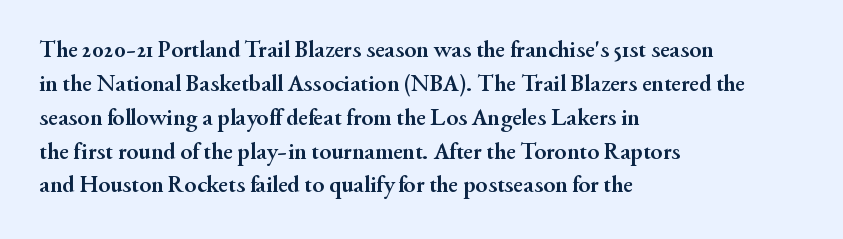
The image shows 24 px bold type, upright; set left-aligned, normal line spacing (1.41x), normal letter spacing, not underlined.
